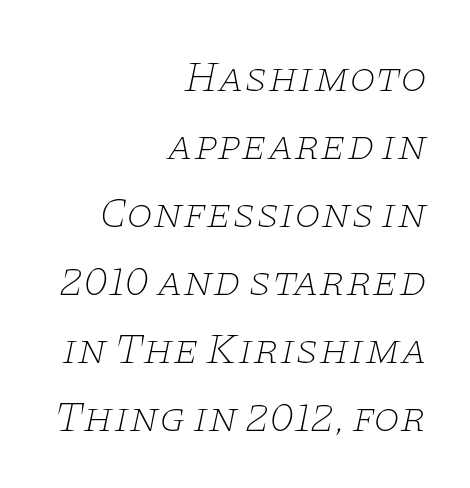
The image shows 43 px thin, wide serif type, italic (leaning right); set right-aligned, normal line spacing (1.58x), normal letter spacing, not underlined; low stroke contrast and a large x-height.
